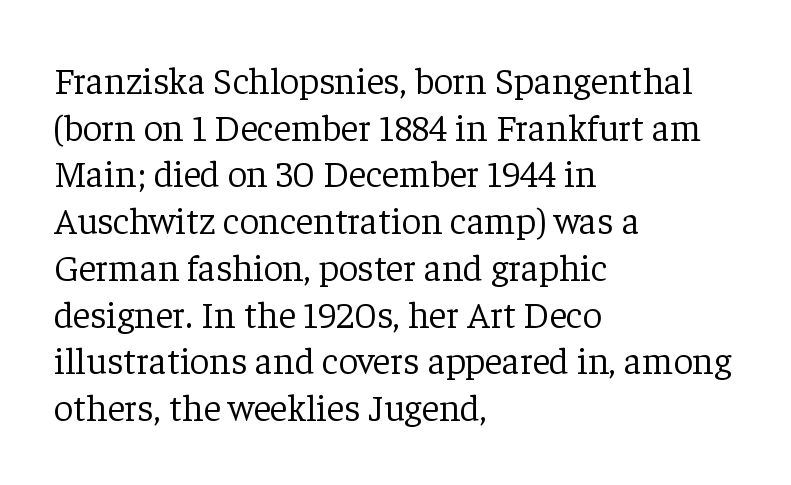
Q: Is the text bold? A: No.
Q: Is the text italic (slanted)? A: No, it is upright.
Q: Is the typeface a serif or a sans-serif typeface? A: Serif.
Q: Is the text underlined? A: No.
Q: How is the paragraph aligned? A: Left-aligned.
Q: Is the spacing between letters normal or unusually wide? A: Normal.
Q: Width (condensed, normal, or wide)? A: Normal.
Q: Stroke contrast? A: Low.
Q: x-height? A: Medium.
Q: Monospaced? A: No.
